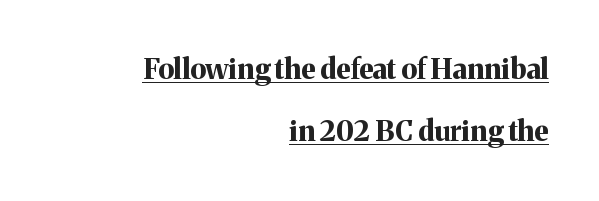
{"serif": "yes", "italic": "no", "bold": "yes", "weight": "bold", "width": "normal", "stroke_contrast": "medium", "x_height": "medium", "monospaced": "no", "underline": "yes", "align": "right", "line_spacing": "loose", "line_spacing_ratio": 2.23, "letter_spacing": "normal", "letter_spacing_em": 0.0, "glyph_px": 28}
